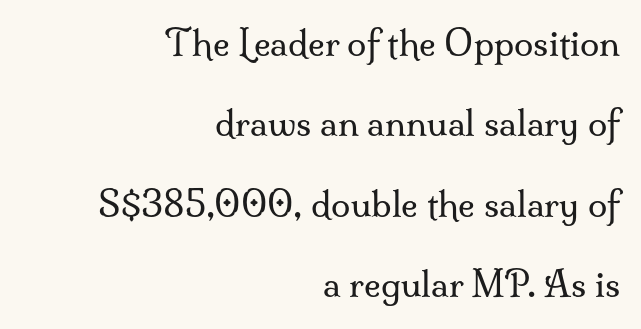
Q: Is the text bold? A: No.
Q: Is the text italic (slanted)? A: No, it is upright.
Q: Is the typeface a serif or a sans-serif typeface? A: Serif.
Q: Is the text underlined? A: No.
Q: How is the paragraph aligned? A: Right-aligned.
Q: Is the spacing between letters normal or unusually wide? A: Normal.
Q: Is the spacing between lines tight, normal or loose? A: Loose.
Q: Width (condensed, normal, or wide)? A: Normal.
Q: Stroke contrast? A: Medium.
Q: x-height? A: Small.
Q: Monospaced? A: No.
